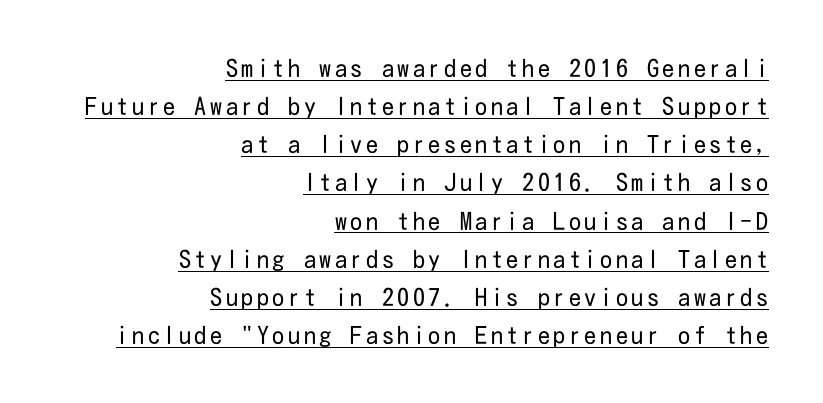
Q: Is the text bold? A: No.
Q: Is the text italic (slanted)? A: No, it is upright.
Q: Is the text underlined? A: Yes.
Q: How is the paragraph aligned? A: Right-aligned.
Q: Is the spacing between lines tight, normal or loose? A: Normal.
